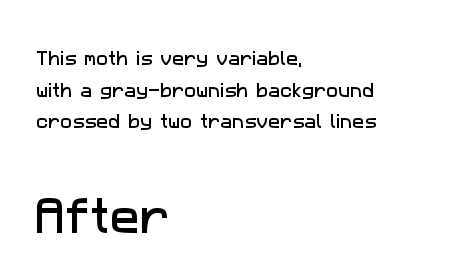
Which of the two is more prominent by size? The second, at the bottom. Note the varied advance widths — an 'i' is clearly narrower than an 'm'. Nobody drew a line under any word here. The typeface chosen for these lines omits serifs. If you drew a ruler down the left edge, every line would touch it. Interline gaps are noticeably wide in this sample.
